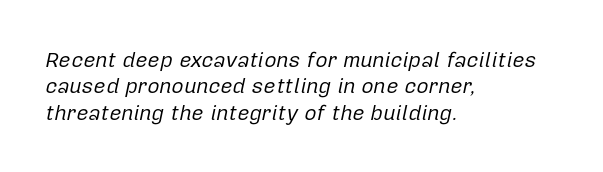
{"italic": "yes", "lean": "right", "slant_degrees": 12, "bold": "no", "underline": "no", "align": "left", "line_spacing": "normal", "line_spacing_ratio": 1.26, "letter_spacing": "normal", "letter_spacing_em": 0.0, "glyph_px": 21}
